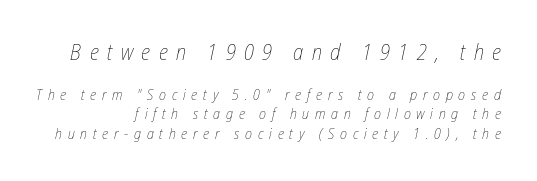
The image shows 22 px text type, italic (leaning right); set right-aligned, normal line spacing (1.32x), unusually wide letter spacing (+0.38 em), not underlined; the first (top) block is 1.47x larger.
